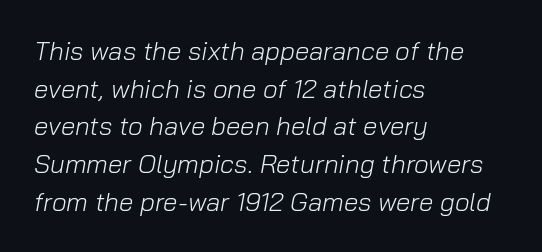
Q: Is the text bold? A: No.
Q: Is the text italic (slanted)? A: Yes, it leans right by about 10 degrees.
Q: Is the text underlined? A: No.
Q: How is the paragraph aligned? A: Left-aligned.
Q: Is the spacing between letters normal or unusually wide? A: Normal.
Q: Is the spacing between lines tight, normal or loose? A: Normal.
